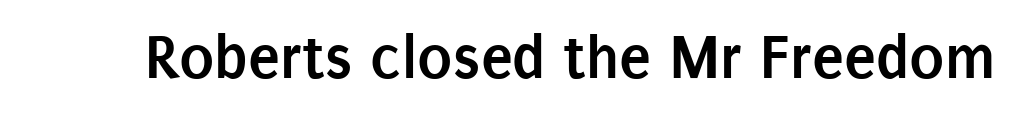
The image shows 65 px semibold, condensed sans-serif type, upright; set normal letter spacing, not underlined; low stroke contrast and a large x-height.
